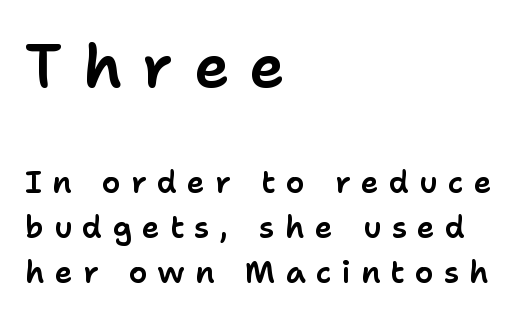
Proportional: the letters do not fall into vertical columns. Successive baselines arrive at the customary interval. A bare baseline throughout the passage. The compositor pushed each line to the left boundary.
